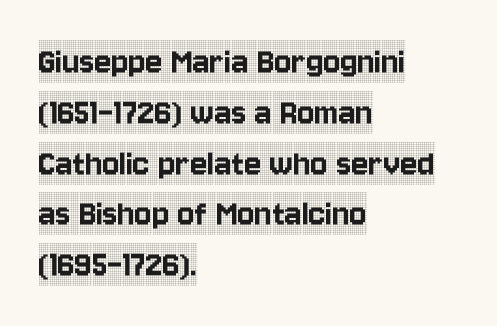
Q: Is the text italic (slanted)? A: No, it is upright.
Q: Is the typeface a serif or a sans-serif typeface? A: Serif.
Q: Is the text underlined? A: No.
Q: How is the paragraph aligned? A: Left-aligned.
Q: Is the spacing between letters normal or unusually wide? A: Normal.
Q: Is the spacing between lines tight, normal or loose? A: Normal.
Q: Width (condensed, normal, or wide)? A: Condensed.
Q: x-height? A: Large.
Q: Monospaced? A: No.
